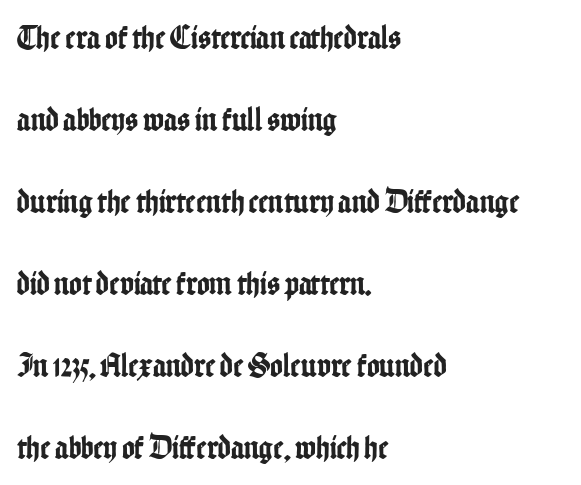
Q: Is the text italic (slanted)? A: No, it is upright.
Q: Is the typeface a serif or a sans-serif typeface? A: Sans-serif.
Q: Is the text underlined? A: No.
Q: How is the paragraph aligned? A: Left-aligned.
Q: Is the spacing between letters normal or unusually wide? A: Normal.
Q: Is the spacing between lines tight, normal or loose? A: Loose.
Q: Width (condensed, normal, or wide)? A: Condensed.
Q: Stroke contrast? A: Low.
Q: x-height? A: Medium.
Q: Monospaced? A: No.
